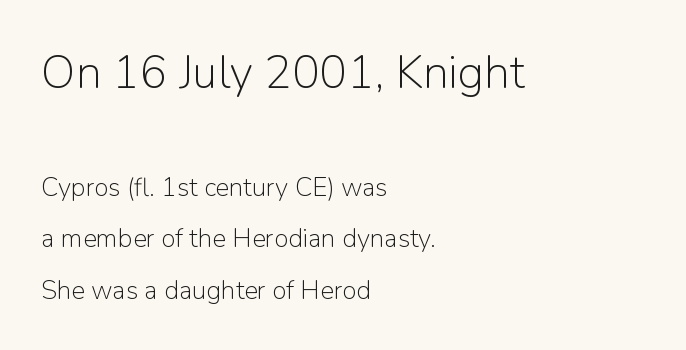
Q: Is the text bold? A: No.
Q: Is the text italic (slanted)? A: No, it is upright.
Q: Is the typeface a serif or a sans-serif typeface? A: Sans-serif.
Q: Is the text underlined? A: No.
Q: How is the paragraph aligned? A: Left-aligned.
Q: Is the spacing between letters normal or unusually wide? A: Normal.
Q: Is the spacing between lines tight, normal or loose? A: Loose.
Q: Which block of text is set in a larger size, the first (top) or the second (bottom)? A: The first (top) one.
Q: Width (condensed, normal, or wide)? A: Normal.
Q: Stroke contrast? A: Low.
Q: x-height? A: Medium.
Q: Monospaced? A: No.
